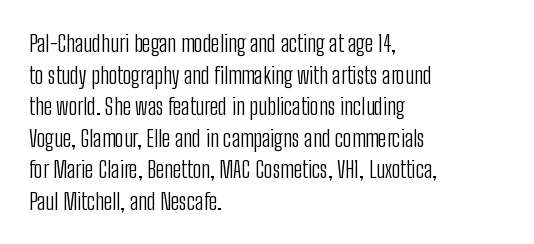
The image shows 23 px text type, upright; set left-aligned, normal line spacing (1.37x), normal letter spacing, not underlined.
